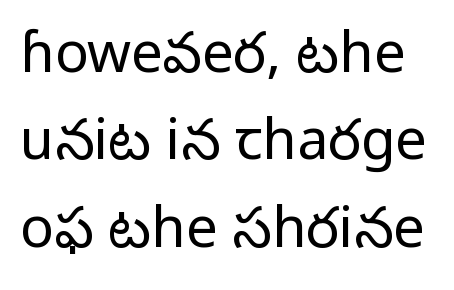
Q: Is the text bold? A: No.
Q: Is the text italic (slanted)? A: No, it is upright.
Q: Is the typeface a serif or a sans-serif typeface? A: Sans-serif.
Q: Is the text underlined? A: No.
Q: Is the spacing between letters normal or unusually wide? A: Normal.
Q: Is the spacing between lines tight, normal or loose? A: Normal.
Q: Width (condensed, normal, or wide)? A: Normal.
Q: Stroke contrast? A: Low.
Q: x-height? A: Medium.
Q: Monospaced? A: No.
